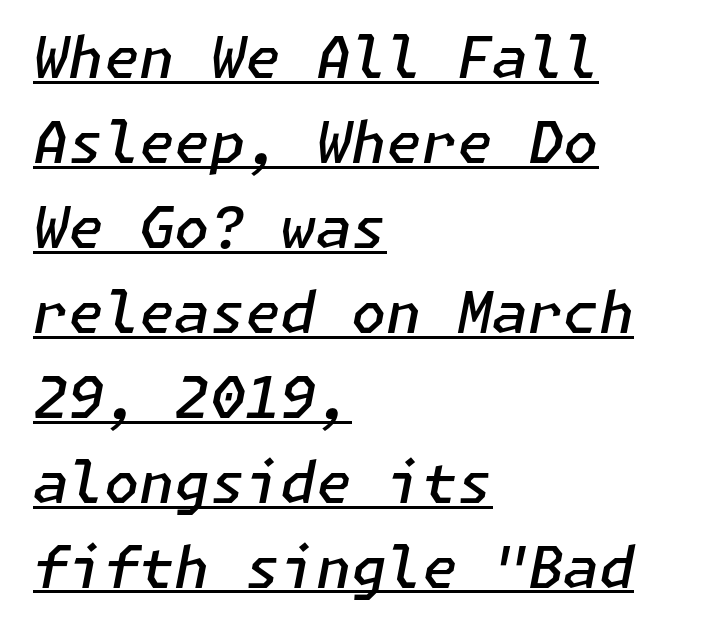
You can see a thin bar hugging the bottom of the glyphs. Its strokes are somewhat broadened, the hallmark of semibold type. Standard letterfit; no display-style spreading of the glyphs. This is oblique type, the kind used for emphasis or titles. Notice how descenders clear the ascenders below comfortably — that's standard leading. Reading down the block, your eye returns to a fixed left position each line.
